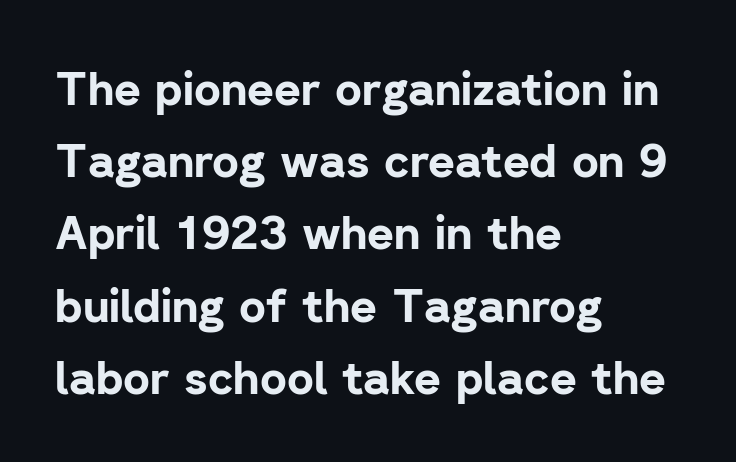
The image shows 46 px bold sans-serif type, upright; set left-aligned, normal line spacing (1.57x), normal letter spacing, not underlined; low stroke contrast and a medium x-height.
